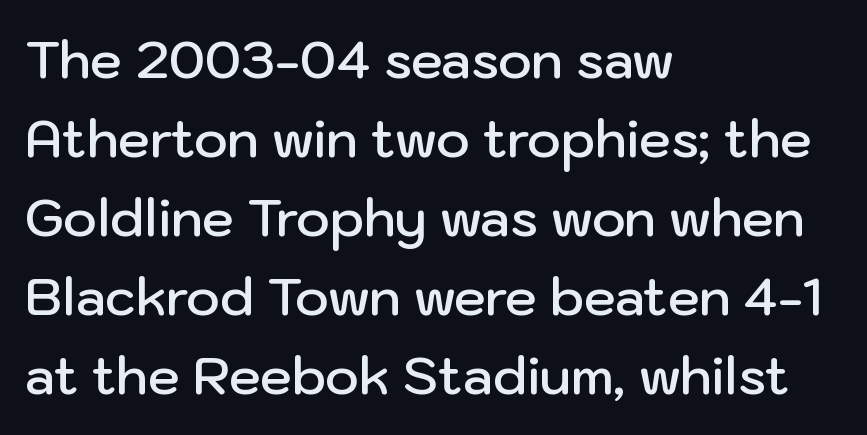
The specimen omits any rule beneath the text block's lines. Stroke thickness is moderately raised; the sample reads as semibold. You could not count columns in this text — the font is proportionally spaced. Which margin do the lines hug? The left one — the right edge is uneven.
